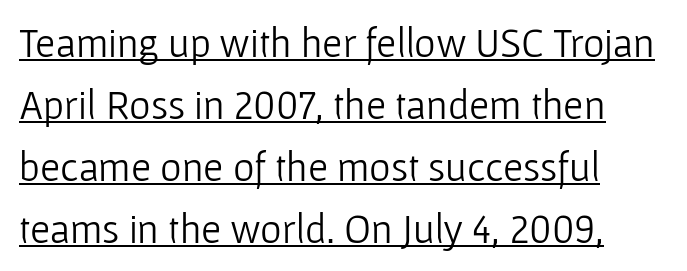
Bold? No — there's no thickening of the strokes. The compositor pushed each line to the left boundary. Proportional: the letters do not fall into vertical columns. Quick note: underline on.
